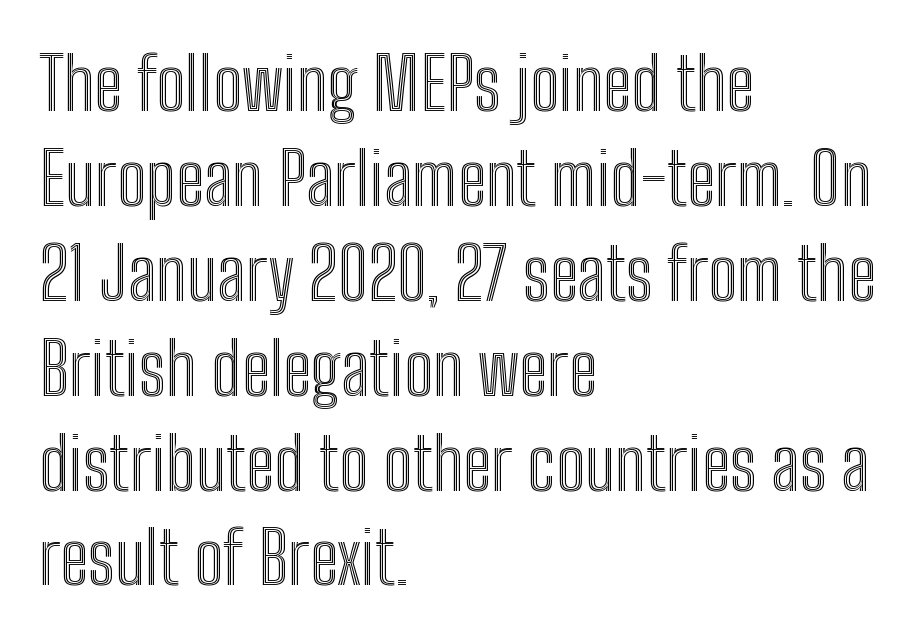
{"italic": "no", "width": "condensed", "x_height": "medium", "monospaced": "no", "underline": "no", "align": "left", "line_spacing": "normal", "line_spacing_ratio": 1.3, "letter_spacing": "normal", "letter_spacing_em": 0.0, "glyph_px": 73}
